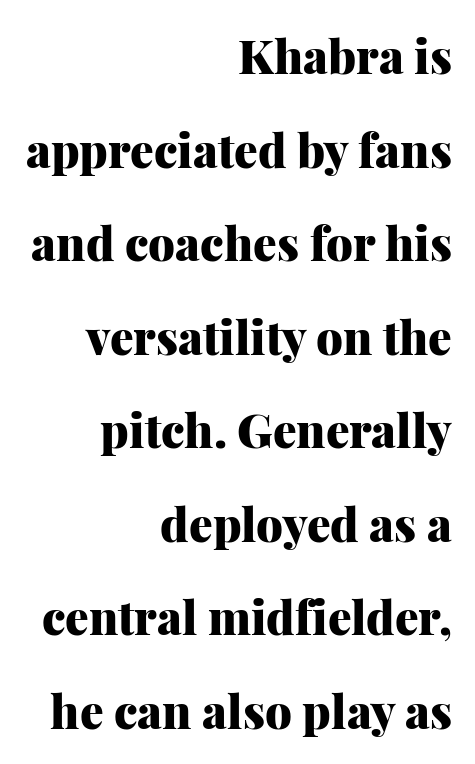
Q: Is the text bold? A: Yes.
Q: Is the text italic (slanted)? A: No, it is upright.
Q: Is the typeface a serif or a sans-serif typeface? A: Serif.
Q: Is the text underlined? A: No.
Q: How is the paragraph aligned? A: Right-aligned.
Q: Is the spacing between letters normal or unusually wide? A: Normal.
Q: Is the spacing between lines tight, normal or loose? A: Loose.
Q: Width (condensed, normal, or wide)? A: Normal.
Q: Stroke contrast? A: Medium.
Q: x-height? A: Medium.
Q: Monospaced? A: No.
